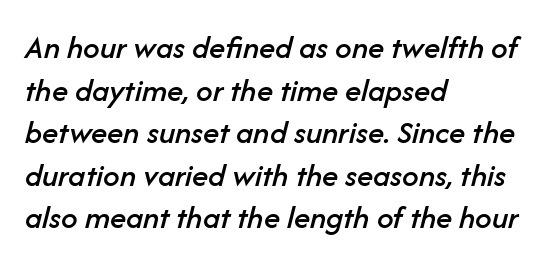
{"italic": "yes", "lean": "right", "slant_degrees": 14, "width": "normal", "stroke_contrast": "low", "x_height": "medium", "monospaced": "no", "underline": "no", "align": "left", "line_spacing": "normal", "line_spacing_ratio": 1.29, "letter_spacing": "normal", "letter_spacing_em": 0.0, "glyph_px": 33}
